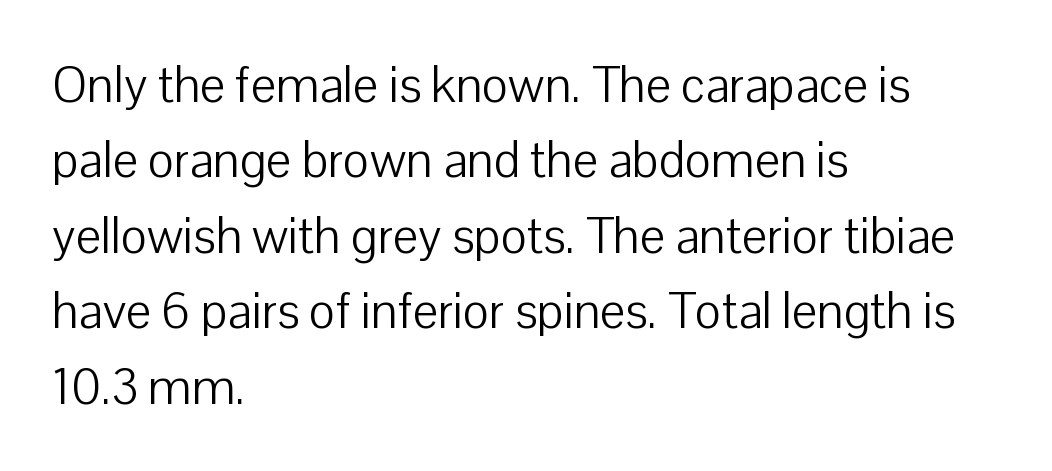
{"serif": "no", "italic": "no", "bold": "no", "weight": "light", "width": "normal", "stroke_contrast": "low", "x_height": "medium", "monospaced": "no", "underline": "no", "align": "left", "line_spacing": "normal", "line_spacing_ratio": 1.51, "letter_spacing": "normal", "letter_spacing_em": 0.0, "glyph_px": 50}
